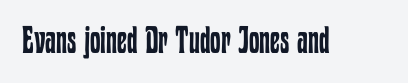
The image shows 38 px regular-weight, condensed type, upright; set normal letter spacing, not underlined; low stroke contrast and a medium x-height.
